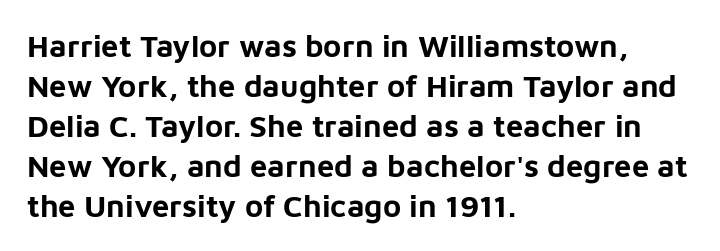
{"serif": "no", "italic": "no", "bold": "yes", "weight": "bold", "width": "normal", "stroke_contrast": "low", "x_height": "medium", "monospaced": "no", "underline": "no", "align": "left", "line_spacing": "normal", "line_spacing_ratio": 1.29, "letter_spacing": "normal", "letter_spacing_em": 0.0, "glyph_px": 31}
